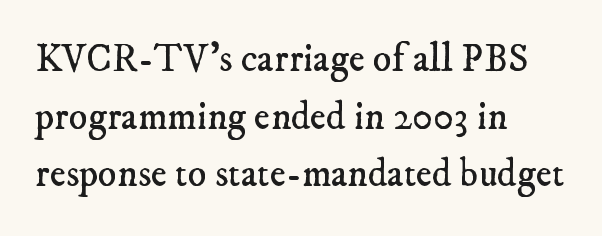
{"serif": "yes", "bold": "no", "weight": "regular", "width": "normal", "stroke_contrast": "low", "x_height": "small", "monospaced": "no", "underline": "no", "align": "left", "line_spacing": "normal", "line_spacing_ratio": 1.48, "letter_spacing": "normal", "letter_spacing_em": 0.0, "glyph_px": 39}
